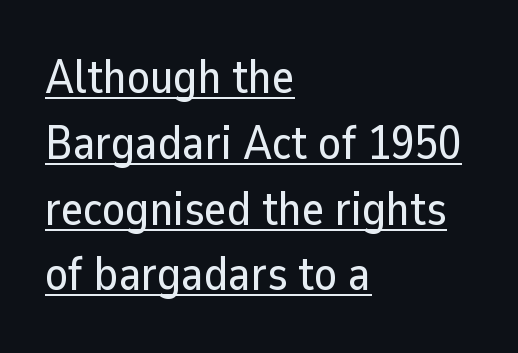
Q: Is the text italic (slanted)? A: No, it is upright.
Q: Is the typeface a serif or a sans-serif typeface? A: Sans-serif.
Q: Is the text underlined? A: Yes.
Q: How is the paragraph aligned? A: Left-aligned.
Q: Is the spacing between letters normal or unusually wide? A: Normal.
Q: Is the spacing between lines tight, normal or loose? A: Normal.
Q: Width (condensed, normal, or wide)? A: Normal.
Q: Stroke contrast? A: Low.
Q: x-height? A: Medium.
Q: Monospaced? A: No.
